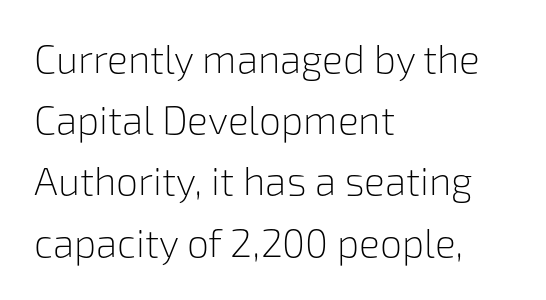
{"serif": "no", "italic": "no", "bold": "no", "weight": "light", "width": "normal", "stroke_contrast": "low", "x_height": "medium", "monospaced": "no", "underline": "no", "align": "left", "line_spacing": "normal", "line_spacing_ratio": 1.57, "letter_spacing": "normal", "letter_spacing_em": 0.0, "glyph_px": 39}
